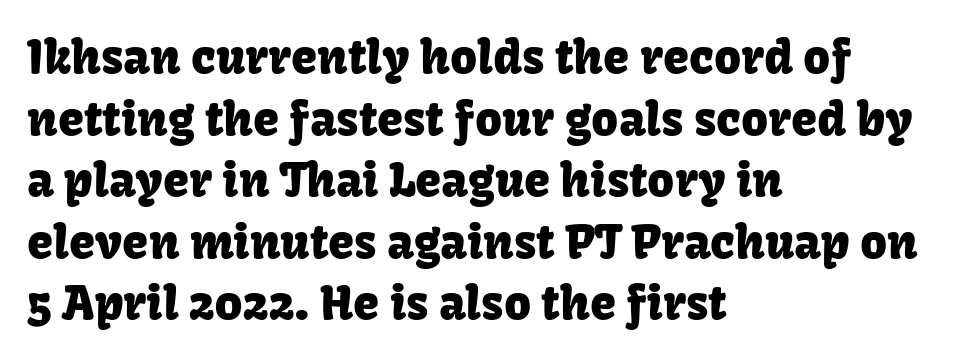
{"serif": "no", "italic": "no", "width": "normal", "stroke_contrast": "low", "x_height": "medium", "monospaced": "no", "underline": "no", "align": "left", "line_spacing": "normal", "line_spacing_ratio": 1.31, "letter_spacing": "normal", "letter_spacing_em": 0.0, "glyph_px": 47}
